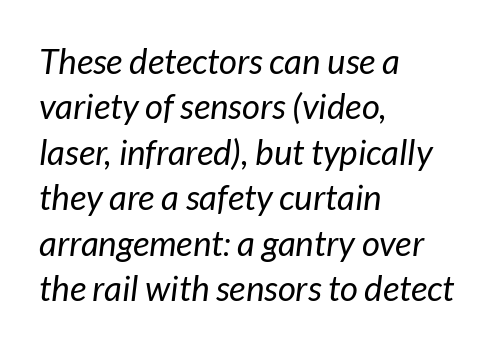
There is no visible air inserted between adjacent glyphs. One-word summary of the alignment: left. The strokes are not fattened; the text isn't bold. Characters are canted at an angle relative to the baseline's perpendicular. Think of a printed novel: that variable character pitch is what you see here.
